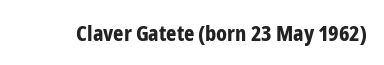
{"italic": "no", "bold": "yes", "underline": "no", "letter_spacing": "normal", "letter_spacing_em": 0.0, "glyph_px": 22}
